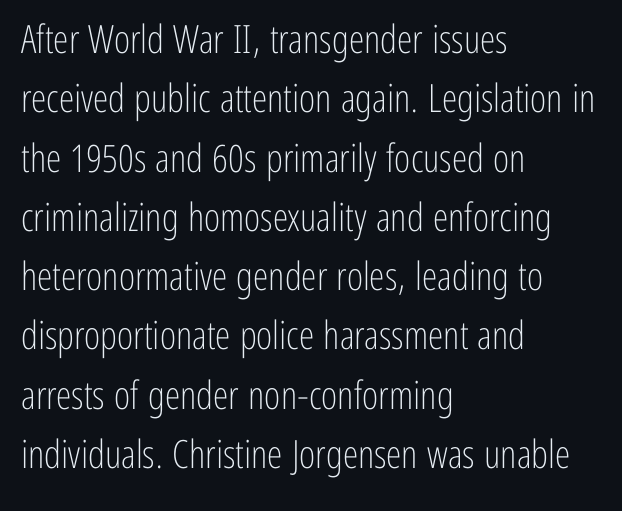
These lines are rendered in a variable-pitch font. Layout note: lines flush left. Successive baselines arrive at the customary interval. Spacing between characters is what you'd get straight out of the box. Ordinary non-slanted type is in use. Only glyphs here, with clear space below each row.
